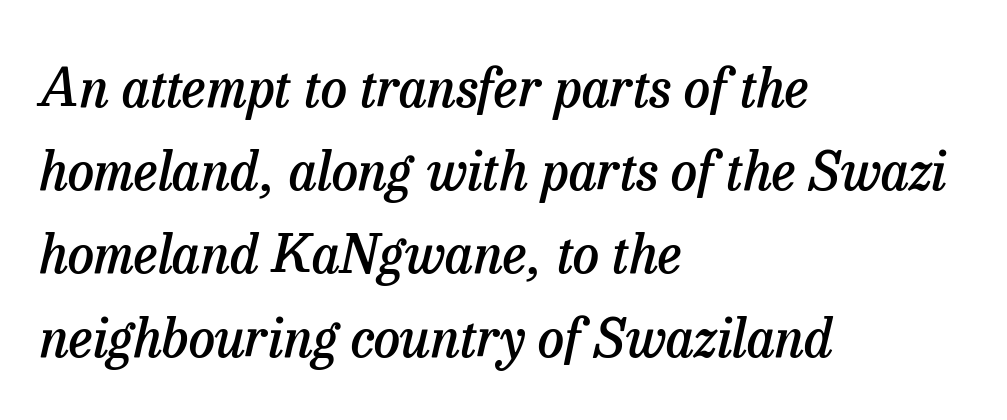
{"serif": "yes", "italic": "yes", "lean": "right", "slant_degrees": 13, "bold": "semi", "weight": "semibold", "width": "normal", "stroke_contrast": "low", "x_height": "medium", "monospaced": "no", "underline": "no", "align": "left", "line_spacing": "normal", "line_spacing_ratio": 1.57, "letter_spacing": "normal", "letter_spacing_em": 0.0, "glyph_px": 53}
